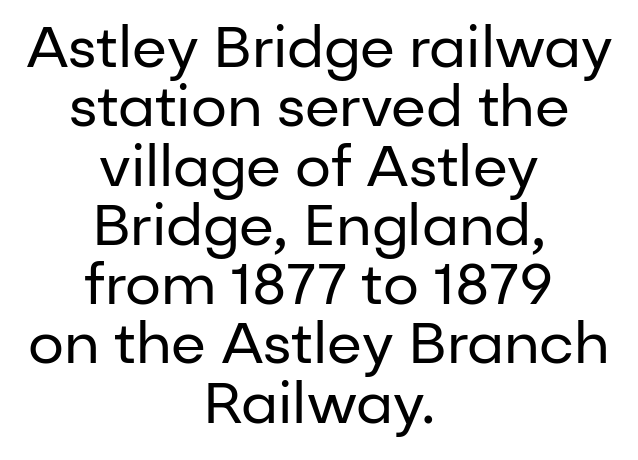
The image shows 57 px regular-weight sans-serif type, upright; set centered, tight line spacing (1.04x), normal letter spacing, not underlined; low stroke contrast and a medium x-height.
